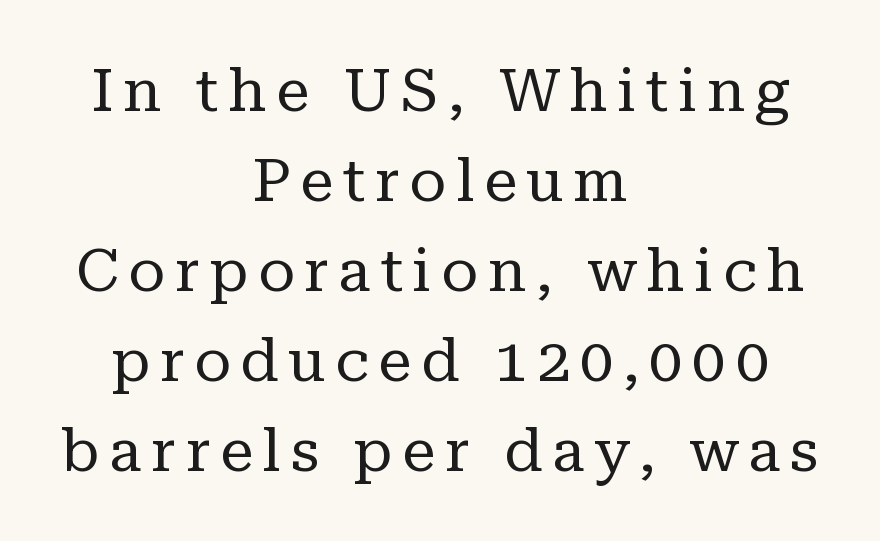
Note the varied advance widths — an 'i' is clearly narrower than an 'm'. Ordinary non-slanted type is in use. No extra ink here — the face is not bold. These lines stack symmetrically, like a column narrowing and widening about its center.
